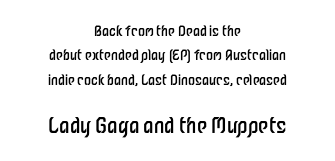
Q: Is the text bold? A: No.
Q: Is the text italic (slanted)? A: No, it is upright.
Q: Is the text underlined? A: No.
Q: How is the paragraph aligned? A: Centered.
Q: Is the spacing between letters normal or unusually wide? A: Normal.
Q: Which block of text is set in a larger size, the first (top) or the second (bottom)? A: The second (bottom) one.
